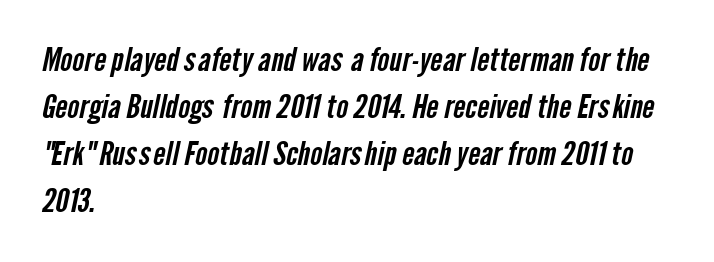
The image shows 32 px condensed sans-serif type; set left-aligned, normal line spacing (1.47x), normal letter spacing, not underlined; low stroke contrast and a medium x-height.
